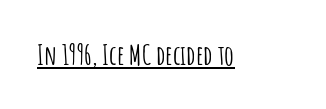
Q: Is the text italic (slanted)? A: No, it is upright.
Q: Is the text underlined? A: Yes.
Q: Is the spacing between letters normal or unusually wide? A: Normal.
